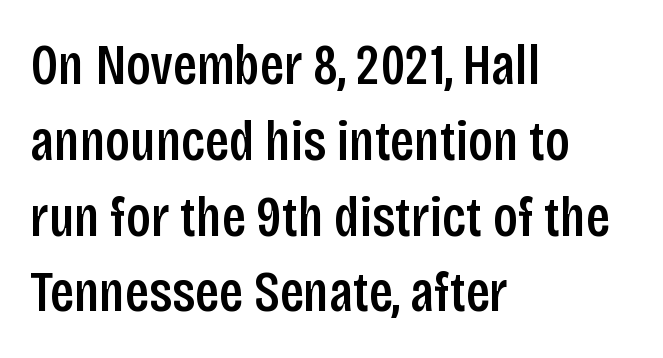
Does the copy run flush right? No — it runs flush left. The rendering uses natural spacing where letterforms have individual widths. What weight is shown? A semibold, between regular and bold. The typography opts for an upright posture over an oblique one. The rendering shows plain stroke endings on the letterforms — a sans-serif design.
